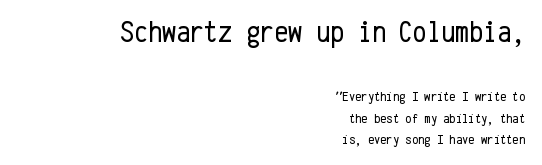
Q: Is the text bold? A: No.
Q: Is the text italic (slanted)? A: No, it is upright.
Q: Is the typeface a serif or a sans-serif typeface? A: Sans-serif.
Q: Is the text underlined? A: No.
Q: How is the paragraph aligned? A: Right-aligned.
Q: Is the spacing between letters normal or unusually wide? A: Normal.
Q: Is the spacing between lines tight, normal or loose? A: Normal.
Q: Which block of text is set in a larger size, the first (top) or the second (bottom)? A: The first (top) one.
Q: Width (condensed, normal, or wide)? A: Condensed.
Q: Stroke contrast? A: Low.
Q: x-height? A: Medium.
Q: Monospaced? A: Yes.
